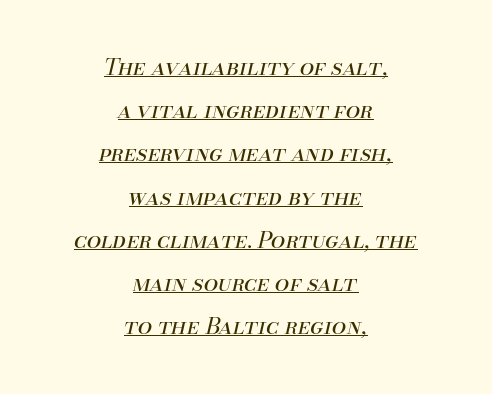
{"italic": "yes", "lean": "right", "slant_degrees": 13, "bold": "no", "underline": "yes", "align": "center", "line_spacing_ratio": 1.88, "letter_spacing": "normal", "letter_spacing_em": 0.0, "glyph_px": 23}
